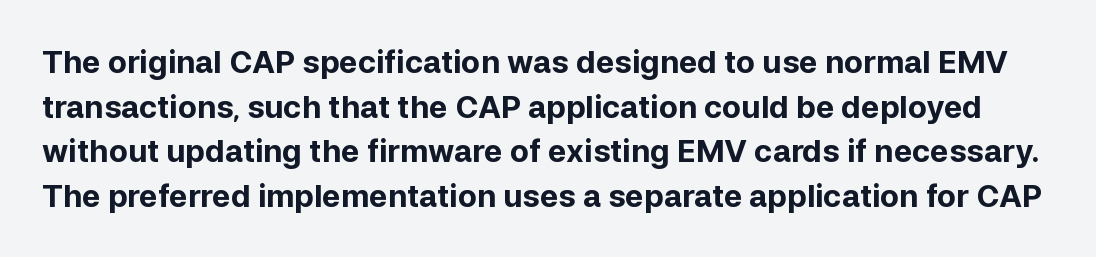
No word sits above an underline. Style check: upright. The face used here has the dense, thick strokes of a bold. Is this a fixed-width face? No — the glyphs have proportional, varying widths. The text was rendered using a sans face with plain stroke endings. The block of text has a typical density, with ordinary space between rows.
